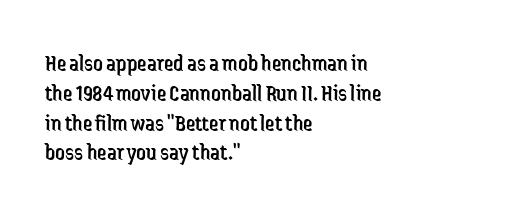
{"italic": "no", "bold": "no", "underline": "no", "align": "left", "line_spacing_ratio": 1.24, "letter_spacing": "normal", "letter_spacing_em": 0.0, "glyph_px": 24}
